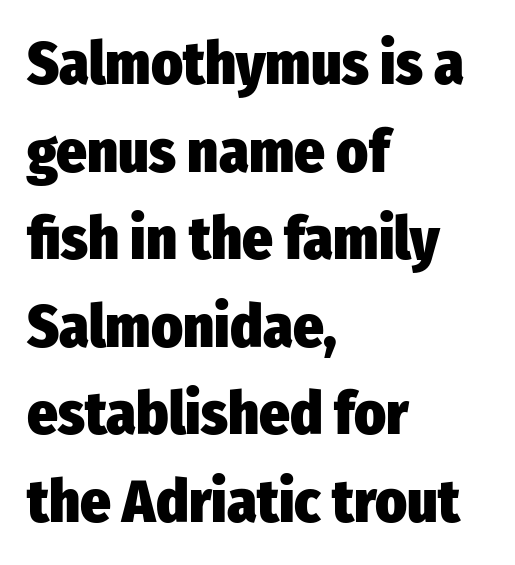
The image shows 60 px heavy, condensed sans-serif type, upright; set left-aligned, normal line spacing (1.46x), normal letter spacing, not underlined; low stroke contrast and a medium x-height.
